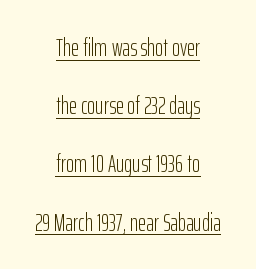
The image shows 25 px text type, upright; set centered, loose line spacing (2.33x), normal letter spacing, underlined.
